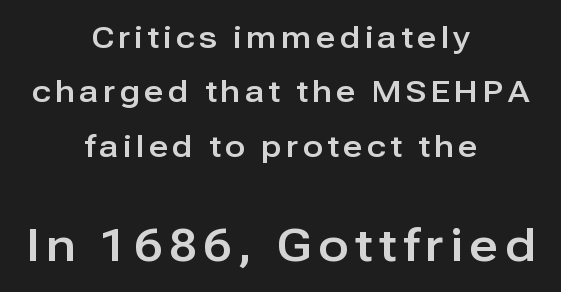
{"serif": "no", "italic": "no", "width": "normal", "stroke_contrast": "low", "x_height": "medium", "monospaced": "no", "underline": "no", "align": "center", "line_spacing_ratio": 1.81, "larger_block": "second", "size_ratio": 1.5, "glyph_px": 45}
